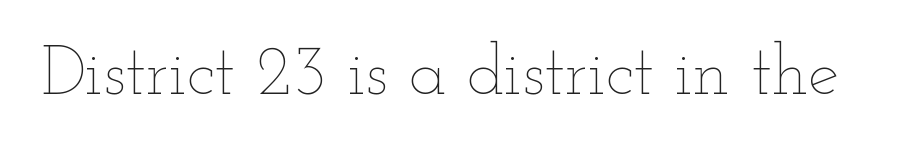
Spacing verdict: proportional, widths tailored to each character. Counters stay open thanks to moderate or lighter strokes. Nothing unusual about the tracking: characters are spaced as the font intends. The space beneath each line is pristine and unruled.
